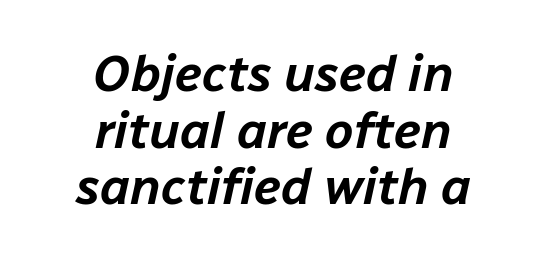
Spacing verdict: proportional, widths tailored to each character. These lines stack symmetrically, like a column narrowing and widening about its center. It's the slanting kind of type. Does the leading feel generous? Not at all — it's pinched. The baseline area is clear.
